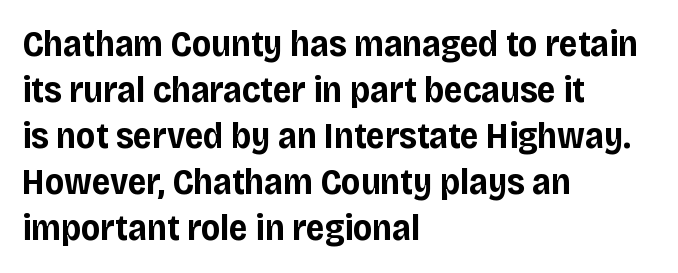
Q: Is the text bold? A: Yes.
Q: Is the text italic (slanted)? A: No, it is upright.
Q: Is the typeface a serif or a sans-serif typeface? A: Sans-serif.
Q: Is the text underlined? A: No.
Q: How is the paragraph aligned? A: Left-aligned.
Q: Is the spacing between letters normal or unusually wide? A: Normal.
Q: Is the spacing between lines tight, normal or loose? A: Normal.
Q: Width (condensed, normal, or wide)? A: Normal.
Q: Stroke contrast? A: Low.
Q: x-height? A: Large.
Q: Monospaced? A: No.
